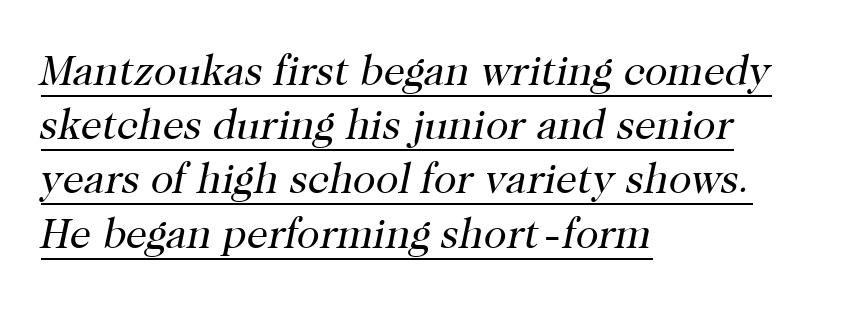
Q: Is the text bold? A: No.
Q: Is the text italic (slanted)? A: Yes, it leans right by about 12 degrees.
Q: Is the typeface a serif or a sans-serif typeface? A: Serif.
Q: Is the text underlined? A: Yes.
Q: How is the paragraph aligned? A: Left-aligned.
Q: Is the spacing between letters normal or unusually wide? A: Normal.
Q: Is the spacing between lines tight, normal or loose? A: Normal.
Q: Width (condensed, normal, or wide)? A: Normal.
Q: Stroke contrast? A: High.
Q: x-height? A: Medium.
Q: Monospaced? A: No.
